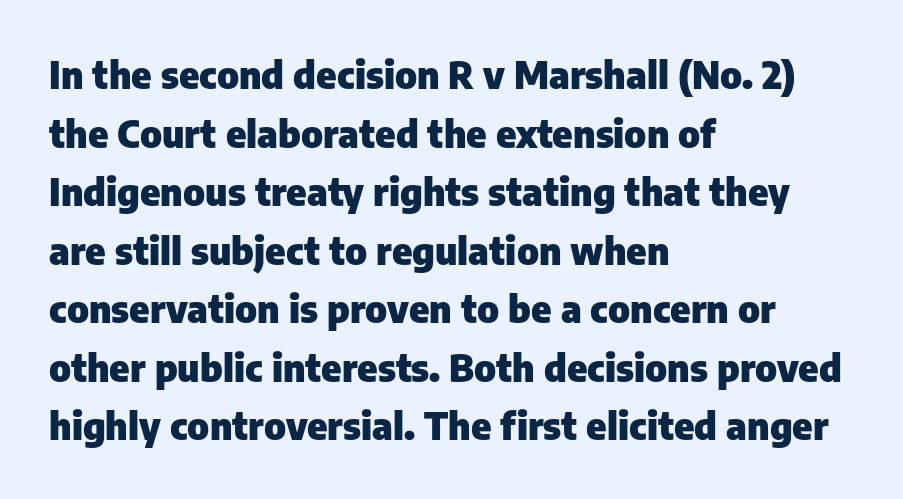
{"serif": "no", "italic": "no", "bold": "yes", "weight": "heavy", "width": "normal", "stroke_contrast": "low", "x_height": "medium", "monospaced": "no", "underline": "no", "align": "left", "line_spacing": "normal", "line_spacing_ratio": 1.54, "letter_spacing": "normal", "letter_spacing_em": 0.0, "glyph_px": 38}
